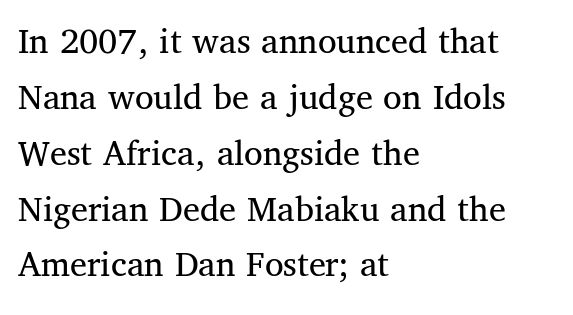
Q: Is the text bold? A: No.
Q: Is the text italic (slanted)? A: No, it is upright.
Q: Is the typeface a serif or a sans-serif typeface? A: Serif.
Q: Is the text underlined? A: No.
Q: How is the paragraph aligned? A: Left-aligned.
Q: Is the spacing between letters normal or unusually wide? A: Normal.
Q: Is the spacing between lines tight, normal or loose? A: Normal.
Q: Width (condensed, normal, or wide)? A: Normal.
Q: Stroke contrast? A: Medium.
Q: x-height? A: Medium.
Q: Monospaced? A: No.
